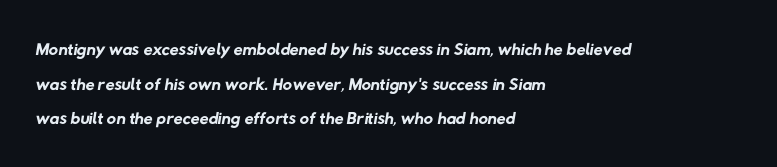
Q: Is the text bold? A: No.
Q: Is the text underlined? A: No.
Q: How is the paragraph aligned? A: Left-aligned.
Q: Is the spacing between letters normal or unusually wide? A: Normal.
Q: Is the spacing between lines tight, normal or loose? A: Normal.
